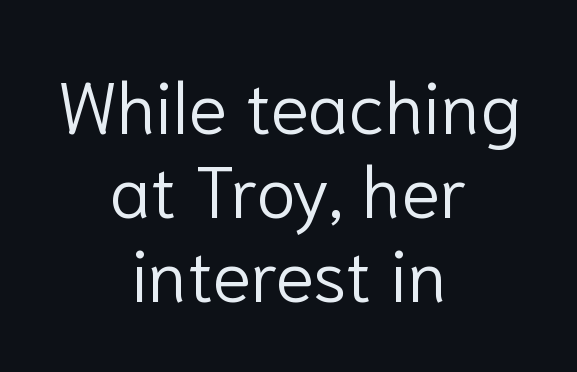
The glyphs in this specimen are sans serif. Tracking here is standard; glyphs follow each other at the usual distance. Where is the straight margin? There isn't one; the lines are centered. Nobody drew a line under any word here. Looks like regular typesetting: each glyph gets only the width it needs. This sample uses an upright cut, with every glyph sitting square on the baseline.
